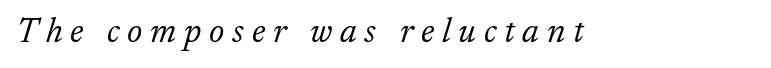
Q: Is the text bold? A: No.
Q: Is the text italic (slanted)? A: Yes, it leans right by about 17 degrees.
Q: Is the typeface a serif or a sans-serif typeface? A: Serif.
Q: Is the text underlined? A: No.
Q: Is the spacing between letters normal or unusually wide? A: Unusually wide.
Q: Width (condensed, normal, or wide)? A: Normal.
Q: Stroke contrast? A: Low.
Q: x-height? A: Small.
Q: Monospaced? A: No.
